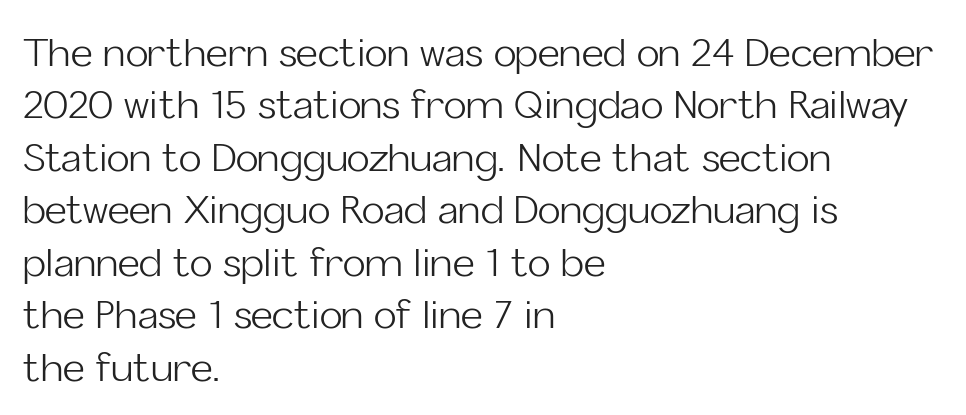
Q: Is the text bold? A: No.
Q: Is the text italic (slanted)? A: No, it is upright.
Q: Is the typeface a serif or a sans-serif typeface? A: Sans-serif.
Q: Is the text underlined? A: No.
Q: How is the paragraph aligned? A: Left-aligned.
Q: Is the spacing between letters normal or unusually wide? A: Normal.
Q: Is the spacing between lines tight, normal or loose? A: Normal.
Q: Width (condensed, normal, or wide)? A: Normal.
Q: Stroke contrast? A: Low.
Q: x-height? A: Medium.
Q: Monospaced? A: No.
